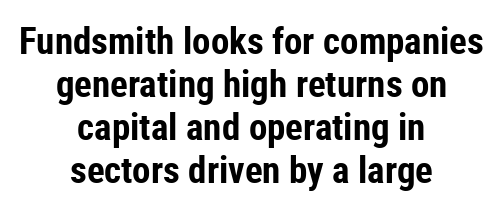
Spacing verdict: proportional, widths tailored to each character. This is roman type, the default non-slanted kind. Descenders hang freely into open space. Each glyph is drawn with heavy, bold strokes.
